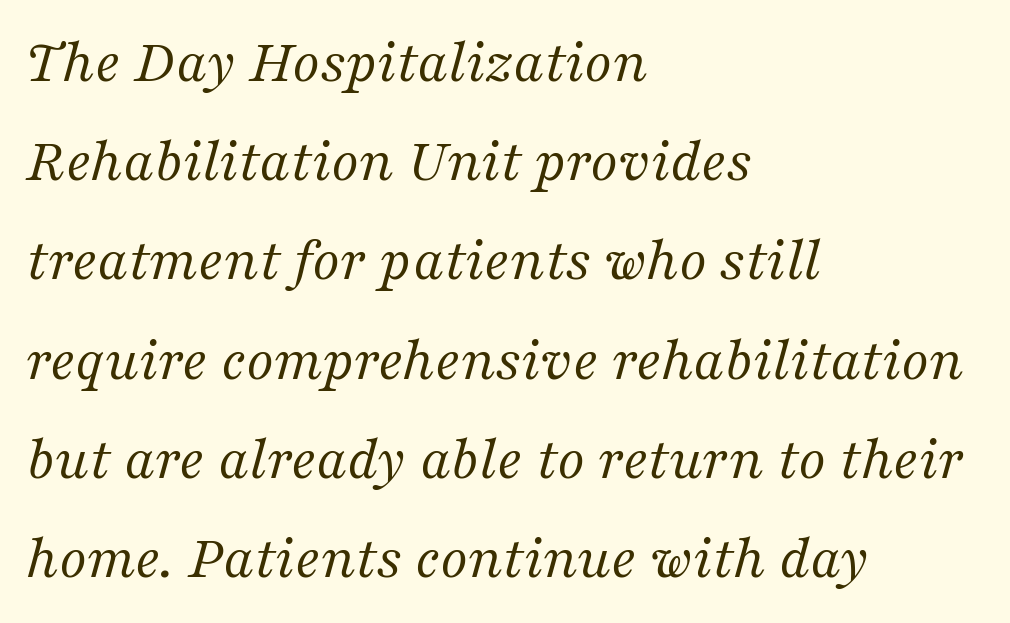
The image shows 62 px regular-weight serif type, italic (leaning right); set left-aligned, normal line spacing (1.6x), normal letter spacing, not underlined; medium stroke contrast and a medium x-height.
